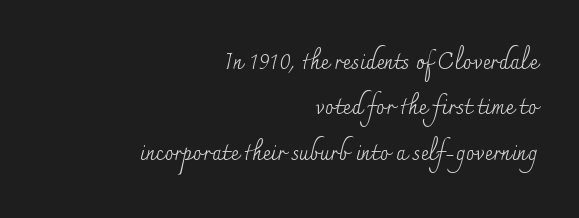
Q: Is the text bold? A: No.
Q: Is the text italic (slanted)? A: Yes.
Q: Is the text underlined? A: No.
Q: How is the paragraph aligned? A: Right-aligned.
Q: Is the spacing between letters normal or unusually wide? A: Normal.
Q: Is the spacing between lines tight, normal or loose? A: Loose.
